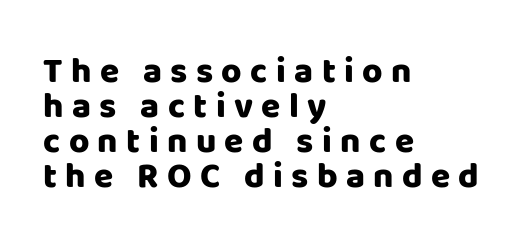
{"serif": "no", "italic": "no", "bold": "yes", "weight": "heavy", "width": "normal", "stroke_contrast": "low", "x_height": "large", "monospaced": "no", "underline": "no", "align": "left", "line_spacing": "tight", "line_spacing_ratio": 1.0, "letter_spacing": "wide", "letter_spacing_em": 0.24, "glyph_px": 35}
